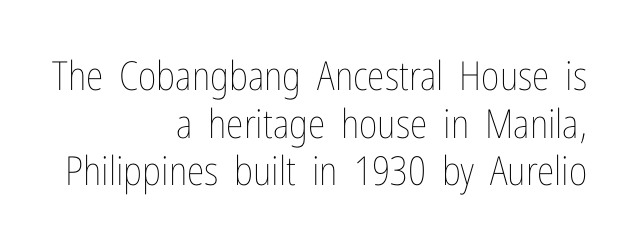
The type sits square on the baseline with zero lean. Tracking value appears to be zero — textbook default spacing. Stem width sits at or under what a default text font uses. Does the copy run flush right? Yes — the right margin is perfectly even. Note the varied advance widths — an 'i' is clearly narrower than an 'm'. Letters rest on an invisible, unmarked baseline.
